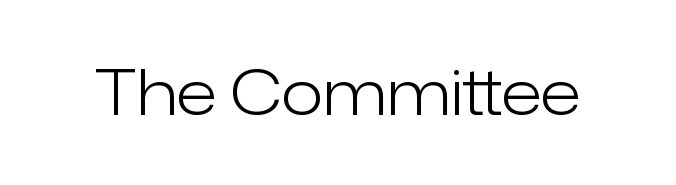
Q: Is the text bold? A: No.
Q: Is the text italic (slanted)? A: No, it is upright.
Q: Is the typeface a serif or a sans-serif typeface? A: Sans-serif.
Q: Is the text underlined? A: No.
Q: Is the spacing between letters normal or unusually wide? A: Normal.
Q: Width (condensed, normal, or wide)? A: Normal.
Q: Stroke contrast? A: Low.
Q: x-height? A: Medium.
Q: Monospaced? A: No.
